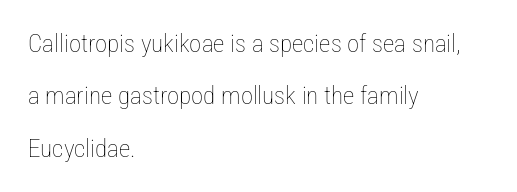
This rendering features lettering with no underline. You could call the tracking neutral — neither tight nor loose. The strokes are not fattened; the text isn't bold. Every row of glyphs begins at an identical x-position on the left.
